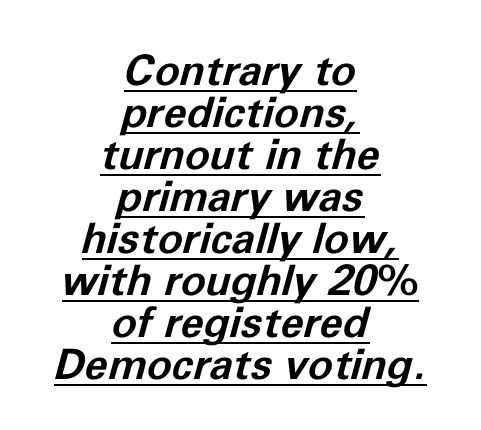
The image shows 42 px bold type, italic (leaning right); set centered, tight line spacing (1.0x), normal letter spacing, underlined; low stroke contrast and a medium x-height.
